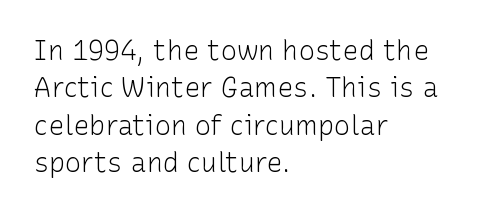
{"italic": "no", "bold": "no", "underline": "no", "align": "left", "line_spacing": "normal", "line_spacing_ratio": 1.38, "letter_spacing": "normal", "letter_spacing_em": 0.0, "glyph_px": 27}
